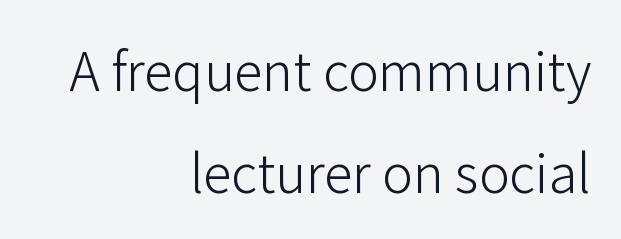
Q: Is the text bold? A: No.
Q: Is the text italic (slanted)? A: No, it is upright.
Q: Is the typeface a serif or a sans-serif typeface? A: Sans-serif.
Q: Is the text underlined? A: No.
Q: How is the paragraph aligned? A: Right-aligned.
Q: Is the spacing between letters normal or unusually wide? A: Normal.
Q: Is the spacing between lines tight, normal or loose? A: Loose.
Q: Width (condensed, normal, or wide)? A: Normal.
Q: Stroke contrast? A: Low.
Q: x-height? A: Medium.
Q: Monospaced? A: No.
